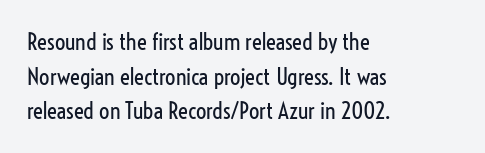
{"italic": "no", "bold": "no", "underline": "no", "align": "left", "line_spacing": "normal", "line_spacing_ratio": 1.51, "letter_spacing": "normal", "letter_spacing_em": 0.0, "glyph_px": 23}
